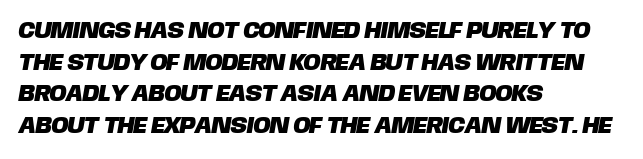
{"underline": "no", "align": "left", "line_spacing": "normal", "line_spacing_ratio": 1.38, "letter_spacing": "normal", "letter_spacing_em": 0.0, "glyph_px": 23}
